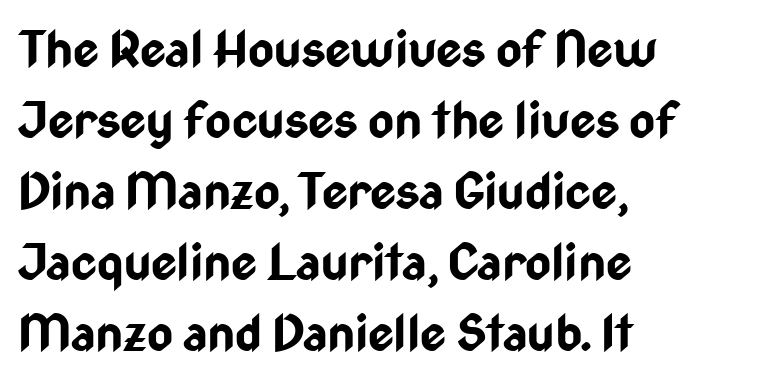
Q: Is the text bold? A: Yes.
Q: Is the text italic (slanted)? A: No, it is upright.
Q: Is the typeface a serif or a sans-serif typeface? A: Sans-serif.
Q: Is the text underlined? A: No.
Q: How is the paragraph aligned? A: Left-aligned.
Q: Is the spacing between letters normal or unusually wide? A: Normal.
Q: Is the spacing between lines tight, normal or loose? A: Normal.
Q: Width (condensed, normal, or wide)? A: Condensed.
Q: Stroke contrast? A: Low.
Q: x-height? A: Medium.
Q: Monospaced? A: No.
